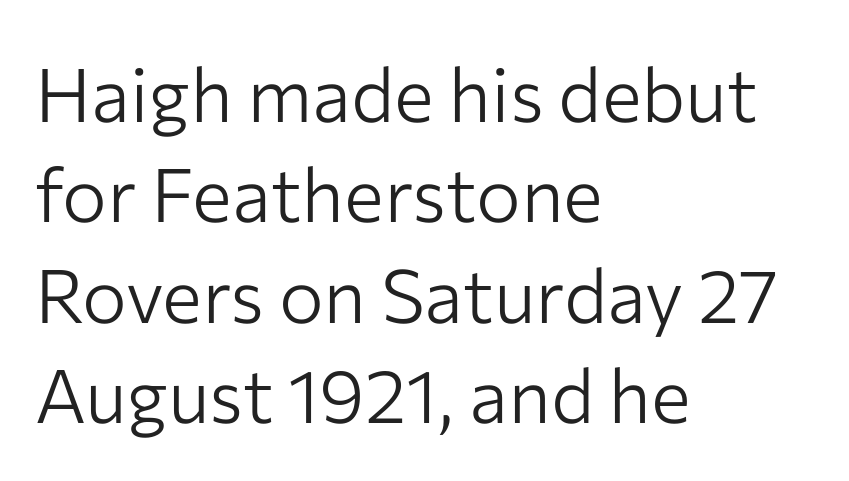
The image shows 75 px light sans-serif type, upright; set left-aligned, normal line spacing (1.34x), normal letter spacing, not underlined; low stroke contrast and a medium x-height.
